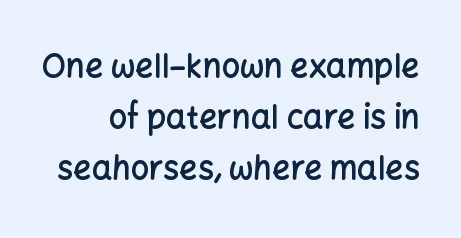
Q: Is the text bold? A: Semi-bold.
Q: Is the text italic (slanted)? A: No, it is upright.
Q: Is the typeface a serif or a sans-serif typeface? A: Sans-serif.
Q: Is the text underlined? A: No.
Q: Is the spacing between letters normal or unusually wide? A: Normal.
Q: Is the spacing between lines tight, normal or loose? A: Normal.
Q: Width (condensed, normal, or wide)? A: Normal.
Q: Stroke contrast? A: Low.
Q: x-height? A: Medium.
Q: Monospaced? A: No.
